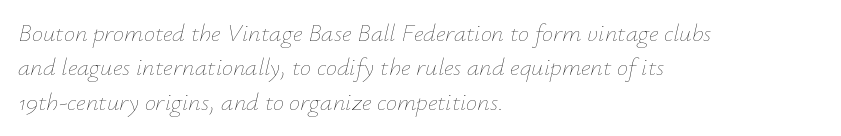
Q: Is the text bold? A: No.
Q: Is the text italic (slanted)? A: Yes, it leans right by about 12 degrees.
Q: Is the text underlined? A: No.
Q: How is the paragraph aligned? A: Left-aligned.
Q: Is the spacing between letters normal or unusually wide? A: Normal.
Q: Is the spacing between lines tight, normal or loose? A: Normal.
